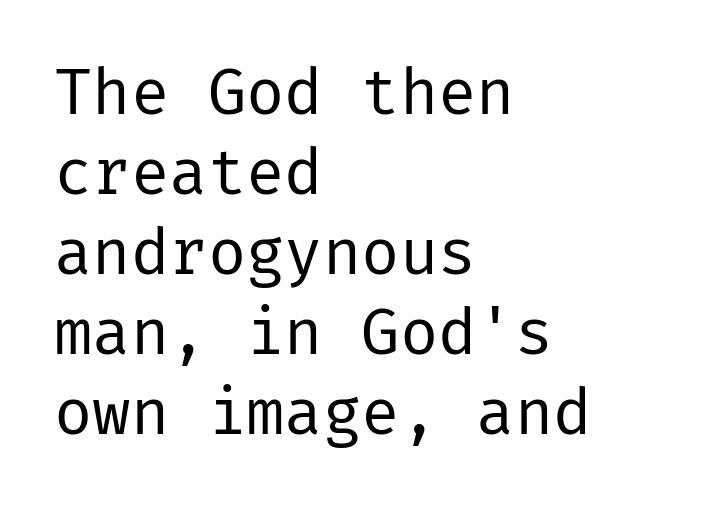
The letters carry no serifs — their stems end cleanly without finishing strokes. No extra tracking has been applied to these lines. These glyphs show unthickened strokes, regular width or finer. The gap between lines stays unmarked. The letters stand upright; this is a roman face.
